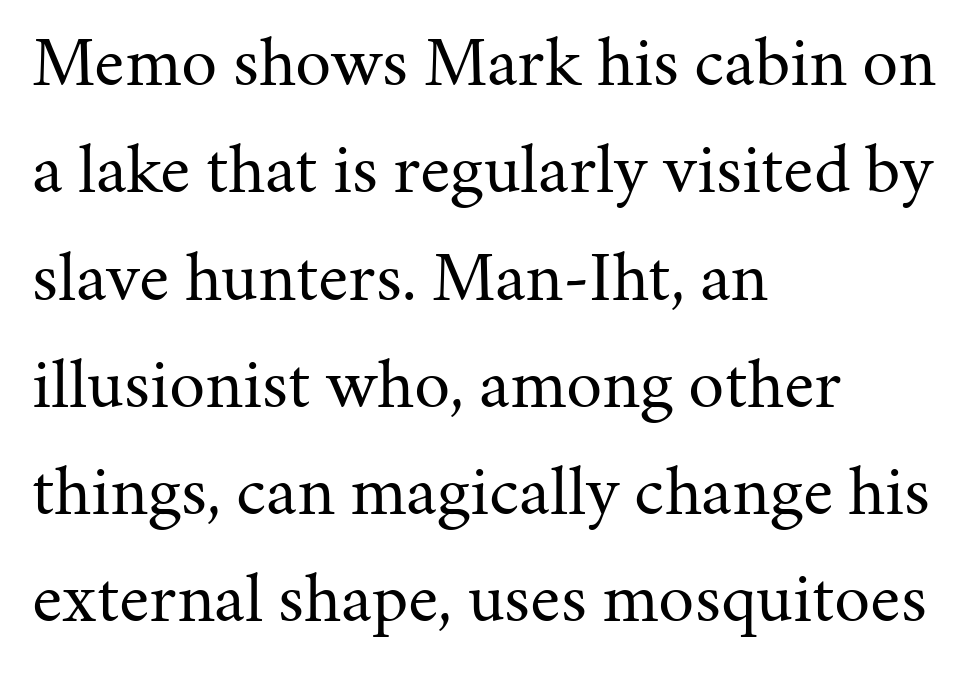
Every stem runs plumb, perpendicular to the baseline. Note: serifs present on the glyphs. Leading matches the norm, producing a regular column. Layout note: lines flush left. A light-to-regular cut is what we see here. Here the designer chose a conventional face with non-uniform glyph widths.
